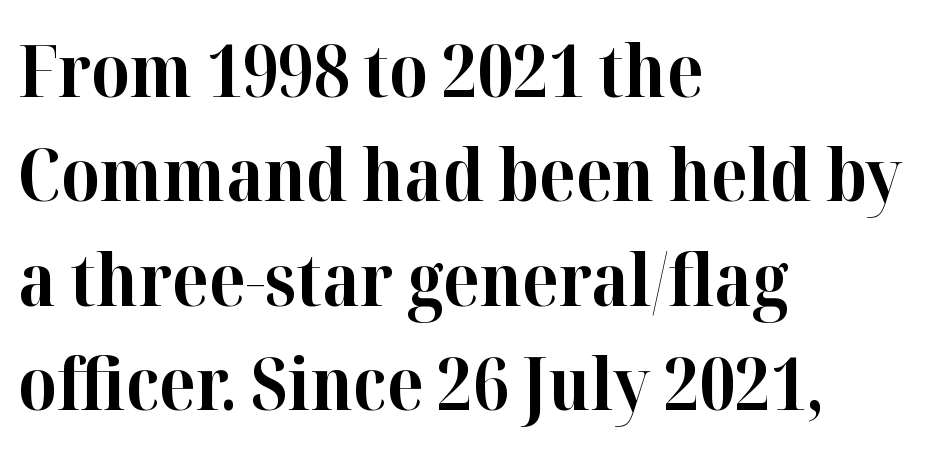
Q: Is the text bold? A: Yes.
Q: Is the text italic (slanted)? A: No, it is upright.
Q: Is the typeface a serif or a sans-serif typeface? A: Serif.
Q: Is the text underlined? A: No.
Q: How is the paragraph aligned? A: Left-aligned.
Q: Is the spacing between letters normal or unusually wide? A: Normal.
Q: Is the spacing between lines tight, normal or loose? A: Normal.
Q: Width (condensed, normal, or wide)? A: Normal.
Q: Stroke contrast? A: High.
Q: x-height? A: Medium.
Q: Monospaced? A: No.
